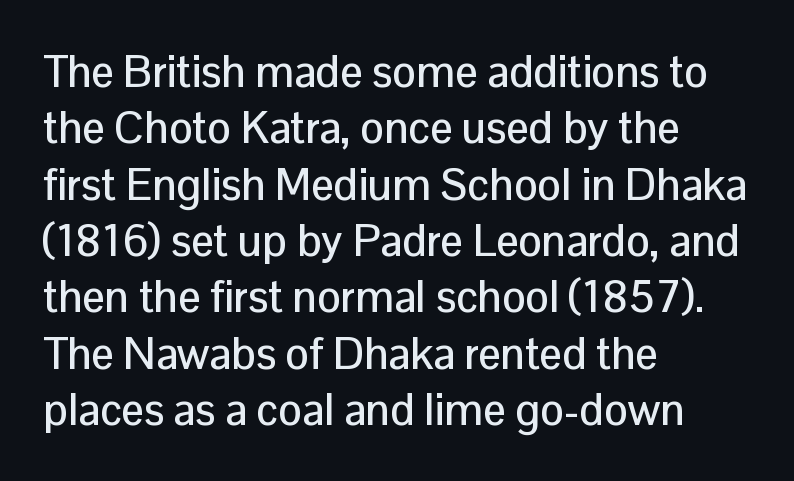
Descenders hang freely into open space. The designer left line spacing at the default. Looks like regular typesetting: each glyph gets only the width it needs. Typographically, this falls in the sans-serif category. If you drew a line through each stem, it would be perfectly vertical. The setting favours the left margin, as ordinary paragraphs usually do.
